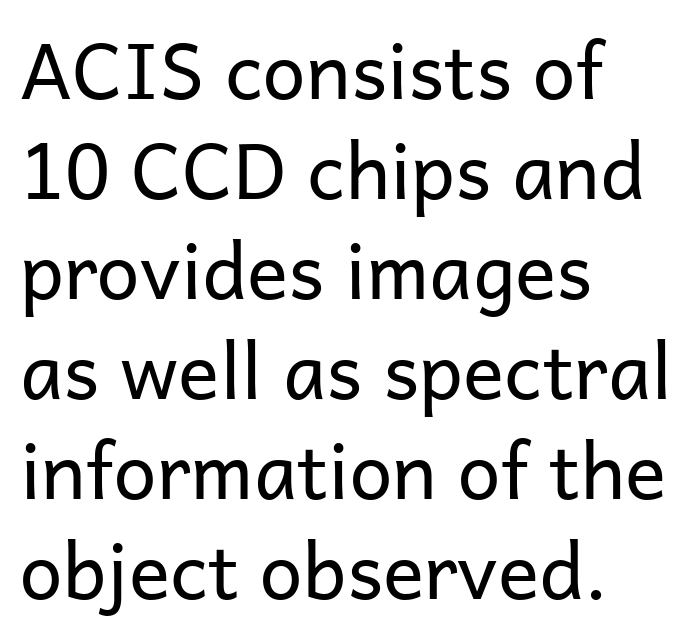
The space beneath each line is pristine and unruled. This sample uses plain, unmodified letter spacing. Each new line begins a customary step beneath the previous one. This reads as an unemphasized weight, regular at the heaviest.
